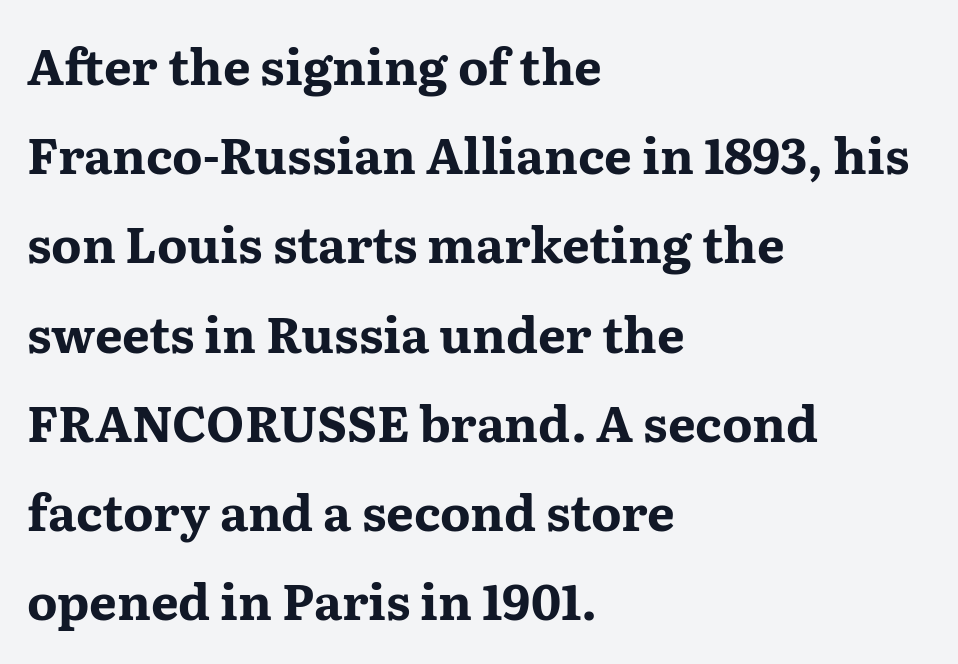
Q: Is the text bold? A: Yes.
Q: Is the text italic (slanted)? A: No, it is upright.
Q: Is the typeface a serif or a sans-serif typeface? A: Serif.
Q: Is the text underlined? A: No.
Q: How is the paragraph aligned? A: Left-aligned.
Q: Is the spacing between letters normal or unusually wide? A: Normal.
Q: Width (condensed, normal, or wide)? A: Wide.
Q: Stroke contrast? A: Medium.
Q: x-height? A: Medium.
Q: Monospaced? A: No.
